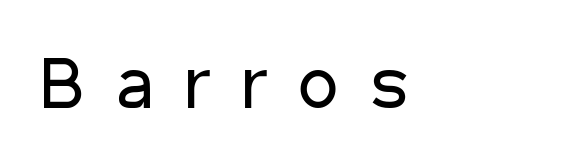
Words appear elongated and porous because spacing is wide. Weight: in the light-to-regular range. Type style note: lacks serifs. Has an underline been added? It has not. Each letter keeps its own natural width here, so spacing adapts to shape.
